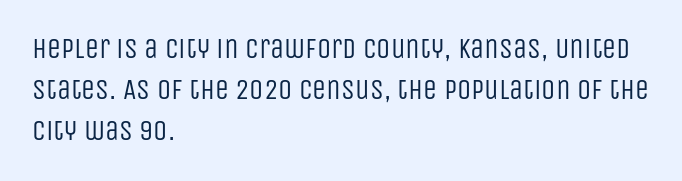
{"serif": "no", "italic": "no", "bold": "no", "weight": "regular", "width": "condensed", "stroke_contrast": "low", "x_height": "large", "monospaced": "no", "underline": "no", "align": "left", "line_spacing": "normal", "line_spacing_ratio": 1.47, "letter_spacing": "normal", "letter_spacing_em": 0.0, "glyph_px": 28}
